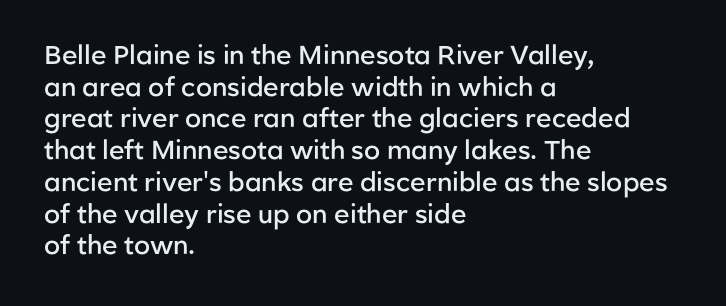
The image shows 26 px text type, upright; set left-aligned, line spacing 1.22x, normal letter spacing, not underlined.
